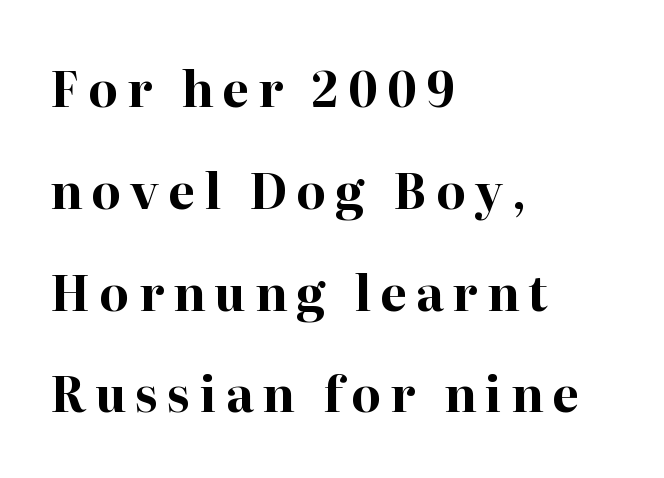
Notice the wide empty band between every row — that's loose leading. The letters stand upright; this is a roman face. A typesetter would label this face a serif. The foot of each line stays bare and open. Students, this is bold: see how much ink each stroke carries. The setting favours the left margin, as ordinary paragraphs usually do.
